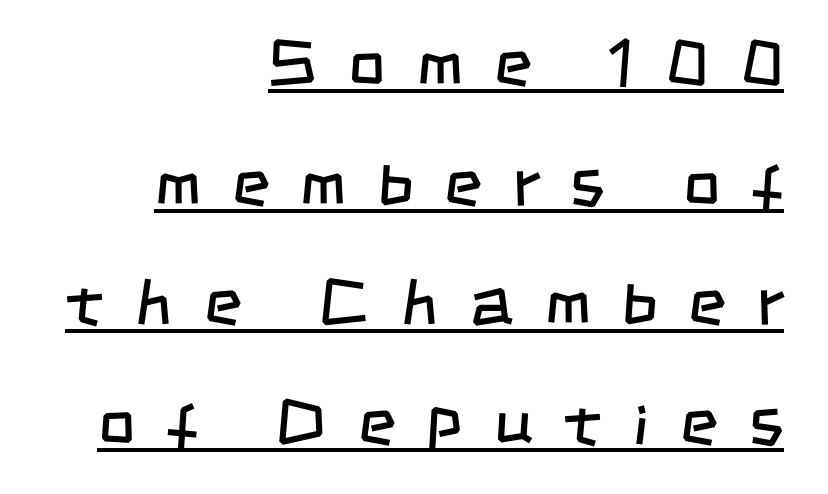
Q: Is the text bold? A: No.
Q: Is the typeface a serif or a sans-serif typeface? A: Sans-serif.
Q: Is the text underlined? A: Yes.
Q: How is the paragraph aligned? A: Right-aligned.
Q: Is the spacing between letters normal or unusually wide? A: Unusually wide.
Q: Width (condensed, normal, or wide)? A: Condensed.
Q: Stroke contrast? A: Low.
Q: x-height? A: Large.
Q: Monospaced? A: No.
